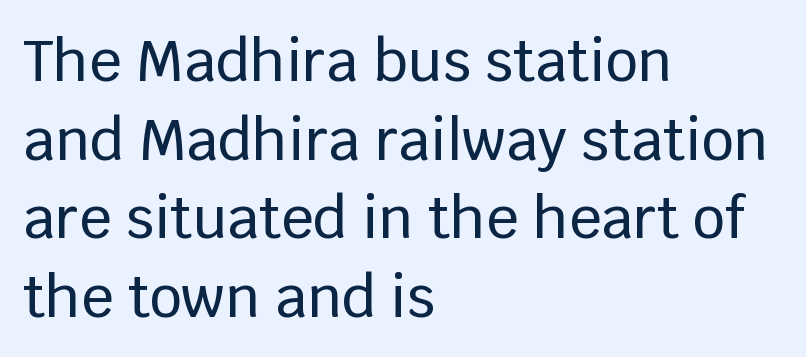
Q: Is the text italic (slanted)? A: No, it is upright.
Q: Is the typeface a serif or a sans-serif typeface? A: Sans-serif.
Q: Is the text underlined? A: No.
Q: How is the paragraph aligned? A: Left-aligned.
Q: Is the spacing between letters normal or unusually wide? A: Normal.
Q: Is the spacing between lines tight, normal or loose? A: Normal.
Q: Width (condensed, normal, or wide)? A: Normal.
Q: Stroke contrast? A: Low.
Q: x-height? A: Large.
Q: Monospaced? A: No.
